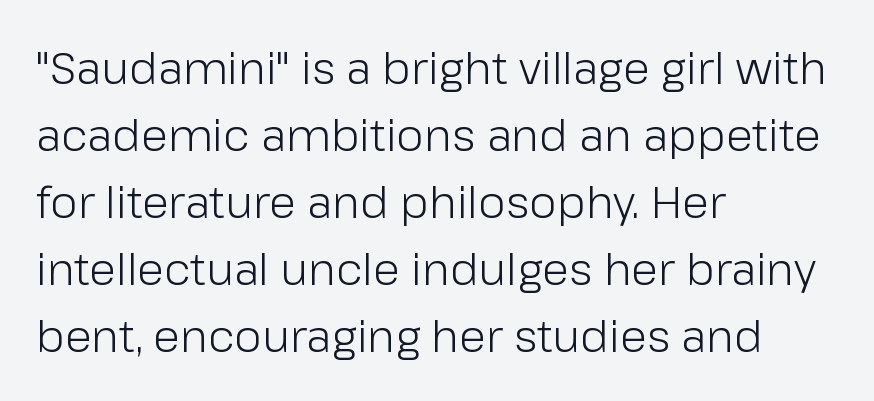
Unbolded letterforms with no extra heft. Check under the words: just untouched page. Do the characters align in a grid? No, the font is proportional. Reading down the block, your eye returns to a fixed left position each line. Notice how descenders clear the ascenders below comfortably — that's standard leading. Inter-character spacing is left at the font's built-in metrics.
